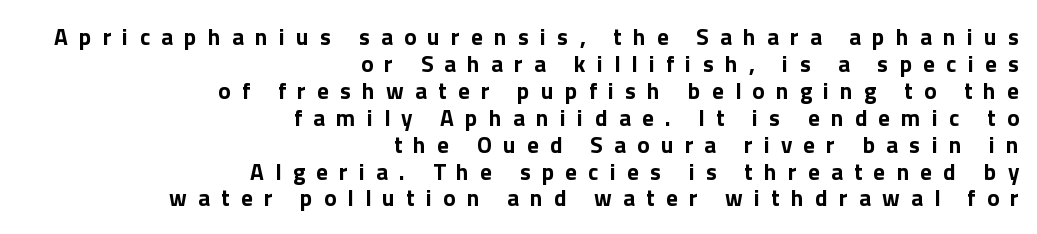
{"italic": "no", "bold": "yes", "underline": "no", "align": "right", "line_spacing_ratio": 1.17, "letter_spacing": "wide", "letter_spacing_em": 0.49, "glyph_px": 23}
